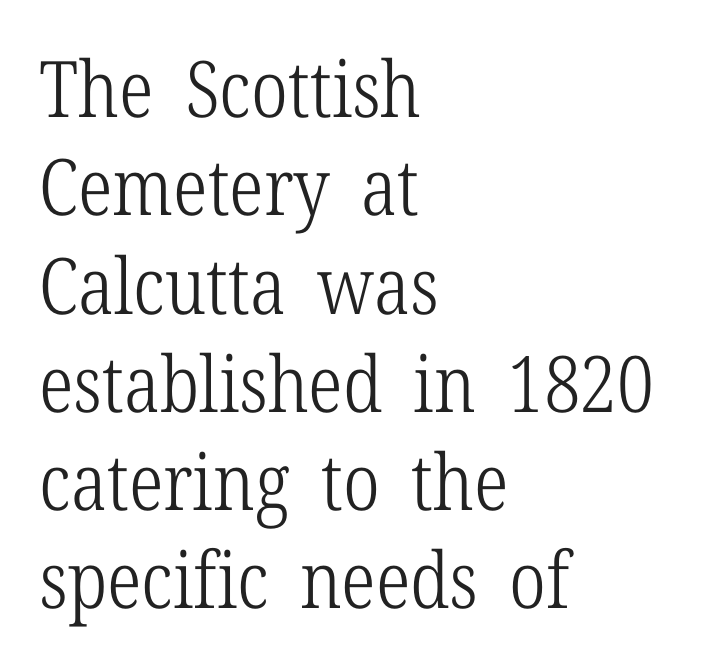
{"serif": "yes", "italic": "no", "bold": "no", "weight": "light", "width": "condensed", "stroke_contrast": "low", "x_height": "medium", "monospaced": "no", "underline": "no", "align": "left", "line_spacing": "normal", "line_spacing_ratio": 1.26, "letter_spacing": "normal", "letter_spacing_em": 0.0, "glyph_px": 78}
